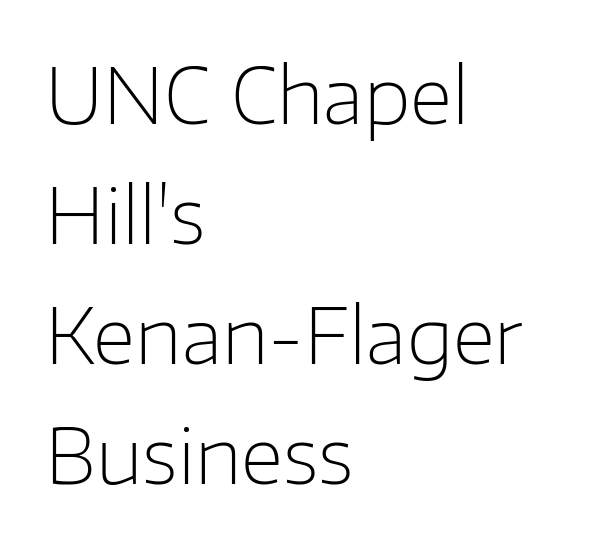
{"serif": "no", "italic": "no", "bold": "no", "weight": "light", "width": "normal", "stroke_contrast": "low", "x_height": "medium", "monospaced": "no", "underline": "no", "align": "left", "line_spacing": "normal", "line_spacing_ratio": 1.58, "letter_spacing": "normal", "letter_spacing_em": 0.0, "glyph_px": 76}
